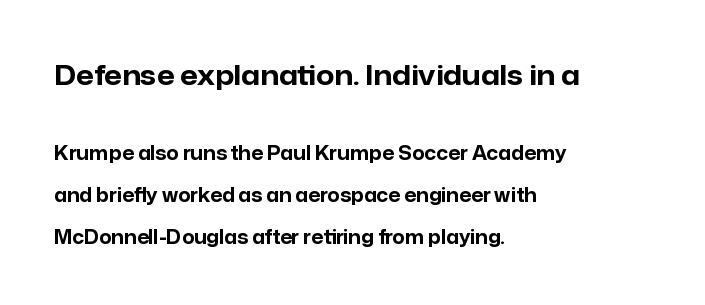
Q: Is the text bold? A: Yes.
Q: Is the text italic (slanted)? A: No, it is upright.
Q: Is the typeface a serif or a sans-serif typeface? A: Sans-serif.
Q: Is the text underlined? A: No.
Q: How is the paragraph aligned? A: Left-aligned.
Q: Is the spacing between letters normal or unusually wide? A: Normal.
Q: Is the spacing between lines tight, normal or loose? A: Loose.
Q: Which block of text is set in a larger size, the first (top) or the second (bottom)? A: The first (top) one.
Q: Width (condensed, normal, or wide)? A: Normal.
Q: Stroke contrast? A: Low.
Q: x-height? A: Medium.
Q: Monospaced? A: No.
